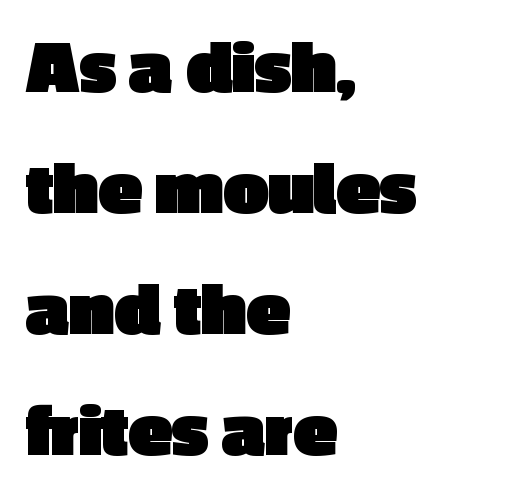
Every row of glyphs begins at an identical x-position on the left. Vertical spacing — default. Any mark beneath the type? The region is blank. The passage shown is typed in a proportional face where columns would drift. Standard letterfit; no display-style spreading of the glyphs. These words are printed bold, with thick strokes throughout.
